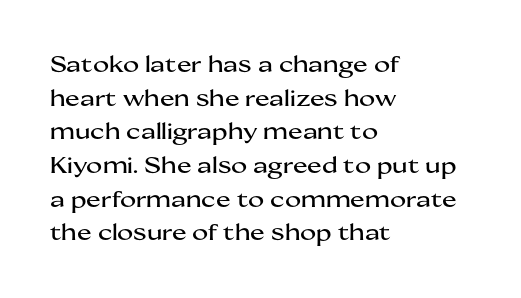
One glance says typical: line gaps are just what's usual. The letters stand upright; this is a roman face. The gap between lines stays unmarked. These lines keep a tight, regular rhythm from letter to letter. Casual observation: everything's shoved over to the left.
